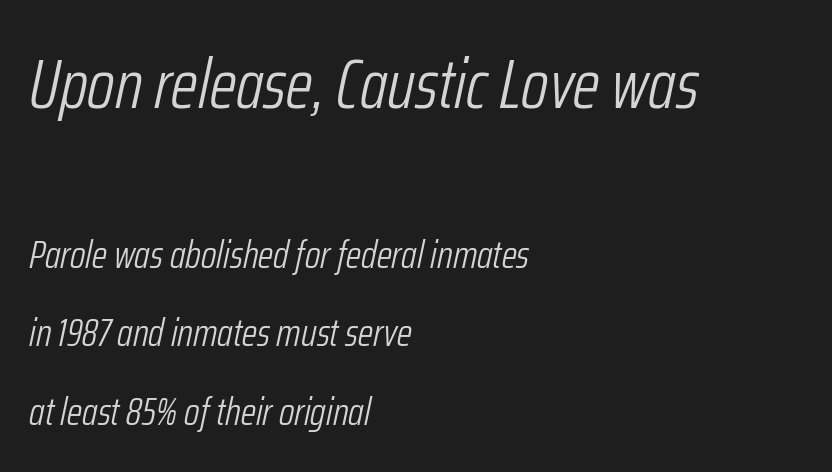
Q: Is the text bold? A: No.
Q: Is the text italic (slanted)? A: Yes, it leans right by about 12 degrees.
Q: Is the text underlined? A: No.
Q: How is the paragraph aligned? A: Left-aligned.
Q: Is the spacing between letters normal or unusually wide? A: Normal.
Q: Is the spacing between lines tight, normal or loose? A: Loose.
Q: Which block of text is set in a larger size, the first (top) or the second (bottom)? A: The first (top) one.
Q: Width (condensed, normal, or wide)? A: Condensed.
Q: Stroke contrast? A: Low.
Q: x-height? A: Medium.
Q: Monospaced? A: No.
